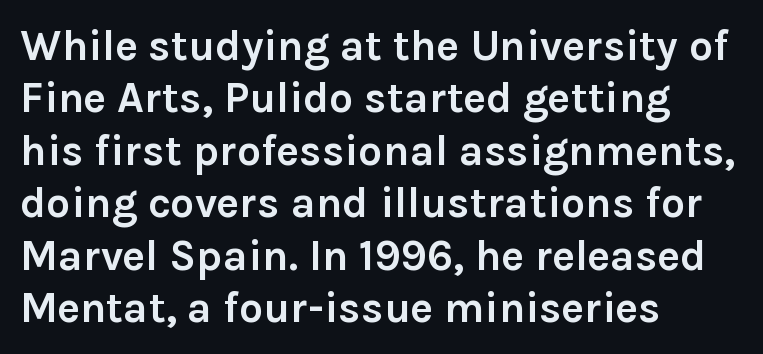
The image shows 43 px semibold sans-serif type, upright; set left-aligned, line spacing 1.22x, normal letter spacing, not underlined; a medium x-height.
